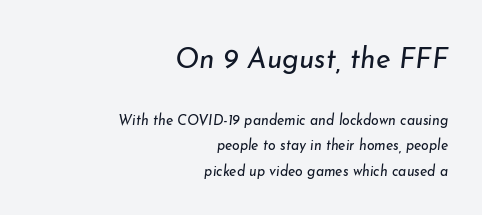
{"italic": "yes", "lean": "right", "slant_degrees": 7, "bold": "no", "weight": "regular", "width": "normal", "stroke_contrast": "low", "x_height": "small", "monospaced": "no", "underline": "no", "align": "right", "line_spacing_ratio": 1.83, "letter_spacing": "normal", "letter_spacing_em": 0.0, "larger_block": "first", "size_ratio": 2.0, "glyph_px": 28}
